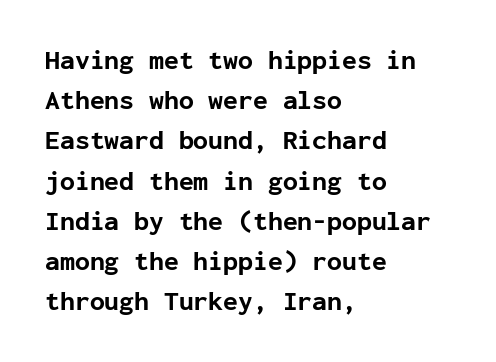
Q: Is the text bold? A: Yes.
Q: Is the text italic (slanted)? A: No, it is upright.
Q: Is the text underlined? A: No.
Q: How is the paragraph aligned? A: Left-aligned.
Q: Is the spacing between letters normal or unusually wide? A: Normal.
Q: Is the spacing between lines tight, normal or loose? A: Normal.
